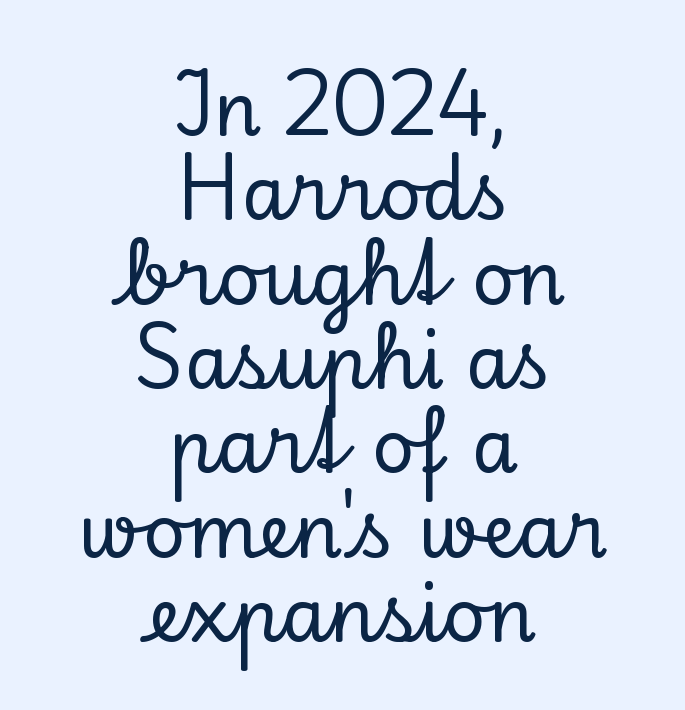
Q: Is the text italic (slanted)? A: No, it is upright.
Q: Is the text underlined? A: No.
Q: How is the paragraph aligned? A: Centered.
Q: Is the spacing between letters normal or unusually wide? A: Normal.
Q: Is the spacing between lines tight, normal or loose? A: Tight.
Q: Width (condensed, normal, or wide)? A: Normal.
Q: Stroke contrast? A: Low.
Q: x-height? A: Small.
Q: Monospaced? A: No.
